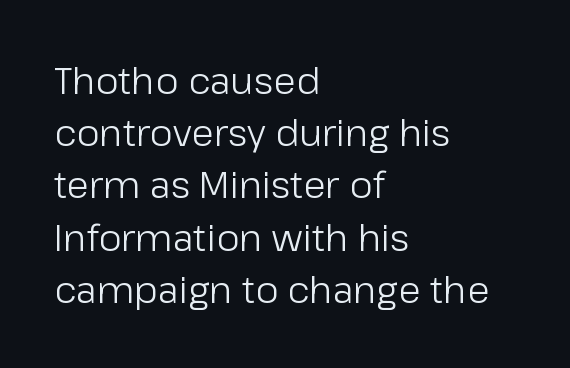
Q: Is the text bold? A: No.
Q: Is the text italic (slanted)? A: No, it is upright.
Q: Is the typeface a serif or a sans-serif typeface? A: Sans-serif.
Q: Is the text underlined? A: No.
Q: How is the paragraph aligned? A: Left-aligned.
Q: Is the spacing between letters normal or unusually wide? A: Normal.
Q: Is the spacing between lines tight, normal or loose? A: Normal.
Q: Width (condensed, normal, or wide)? A: Normal.
Q: Stroke contrast? A: Low.
Q: x-height? A: Medium.
Q: Monospaced? A: No.
